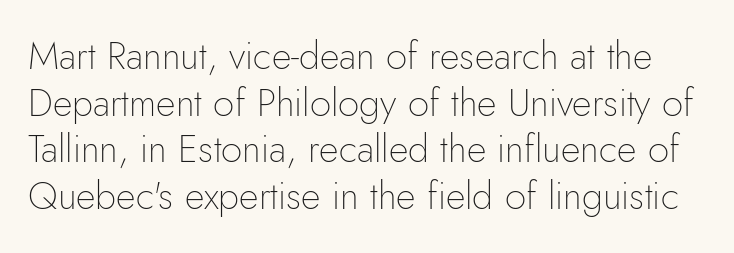
{"serif": "no", "italic": "no", "bold": "no", "weight": "thin", "width": "normal", "stroke_contrast": "low", "x_height": "small", "monospaced": "no", "underline": "no", "line_spacing_ratio": 1.23, "letter_spacing": "normal", "letter_spacing_em": 0.0, "glyph_px": 38}
